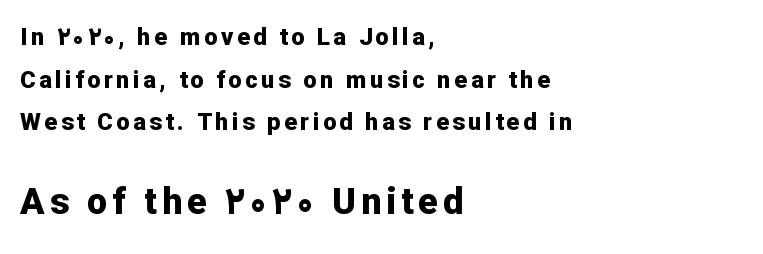
The image shows 36 px bold sans-serif type, upright; set left-aligned, line spacing 1.78x, not underlined; the second (bottom) block is 1.5x larger; low stroke contrast and a medium x-height.
